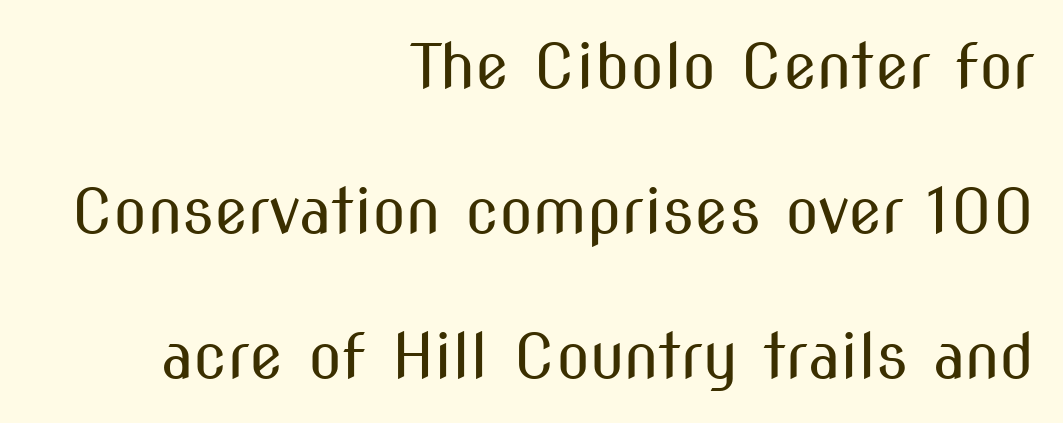
Grotesque or geometric, the face here clearly has no serifs. Heaviness? Minimal to ordinary, like unemphasized prose. Compared with a flush-left layout, this one pins lines to the opposite, right side. Check under the words: just untouched page.
